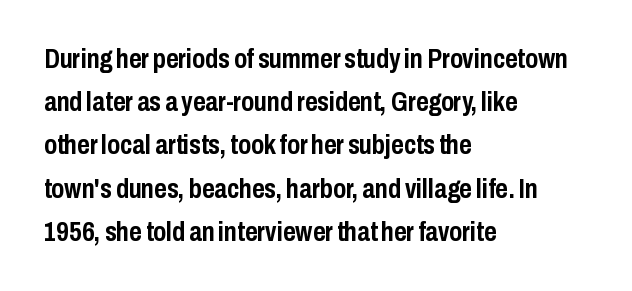
Layout note: lines flush left. Decoration check: the copy has no underline. Each new line begins a customary step beneath the previous one. The characters look thick and weighty, a clear bold. Do the letters lean? They stand straight.
